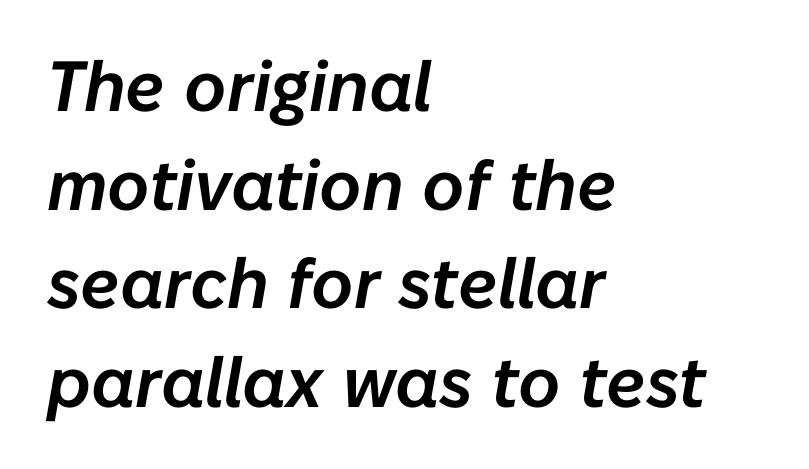
The image shows 71 px text type, italic (leaning right); set left-aligned, normal line spacing (1.39x), normal letter spacing, not underlined; low stroke contrast and a medium x-height.
